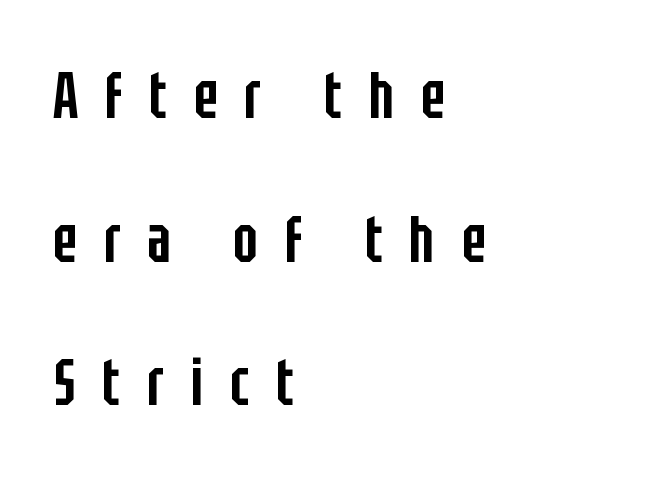
{"serif": "no", "italic": "no", "bold": "semi", "weight": "semibold", "width": "condensed", "stroke_contrast": "low", "x_height": "large", "monospaced": "no", "underline": "no", "align": "left", "line_spacing": "loose", "line_spacing_ratio": 2.21, "letter_spacing": "wide", "letter_spacing_em": 0.41, "glyph_px": 65}
